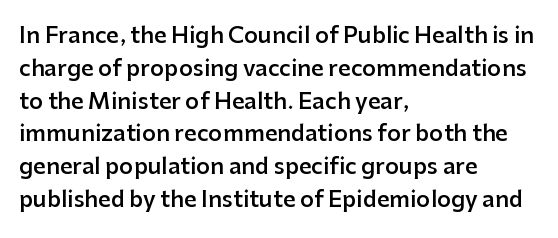
This sample is left-justified, so line endings fall wherever the words run out. Has an underline been added? It has not. The glyphs have the mass of a demibold cut, below bold. Nothing unusual about the tracking: characters are spaced as the font intends.
